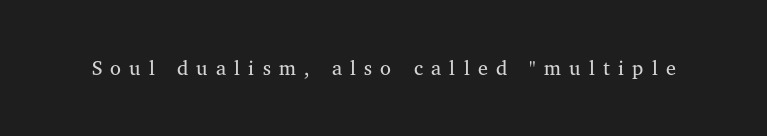
{"italic": "no", "bold": "no", "underline": "no", "letter_spacing": "wide", "letter_spacing_em": 0.41, "glyph_px": 20}
